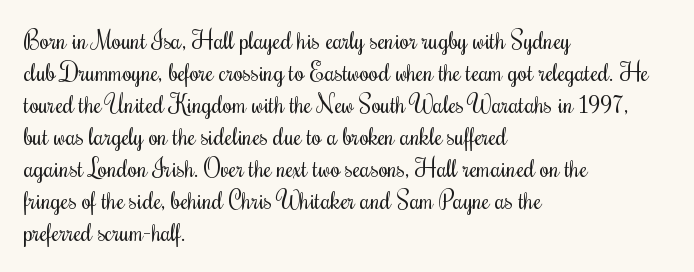
A bare baseline throughout the passage. Leftover space on each line is placed entirely after the last word. Regarding leading, the lines here are spaced in the standard way. Inter-character spacing is left at the font's built-in metrics. Compared with a typical body face, this is equally light or lighter still.
